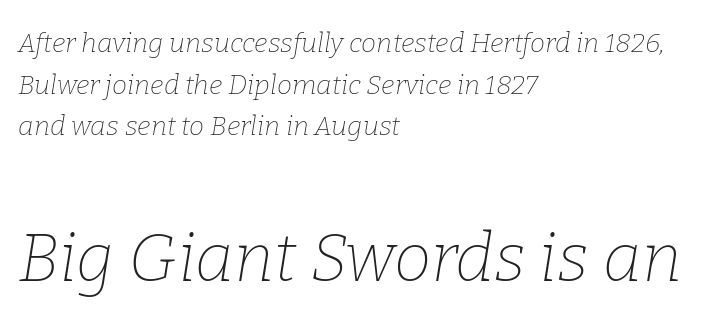
Q: Is the text bold? A: No.
Q: Is the text italic (slanted)? A: Yes, it leans right by about 9 degrees.
Q: Is the typeface a serif or a sans-serif typeface? A: Serif.
Q: Is the text underlined? A: No.
Q: How is the paragraph aligned? A: Left-aligned.
Q: Is the spacing between letters normal or unusually wide? A: Normal.
Q: Is the spacing between lines tight, normal or loose? A: Normal.
Q: Which block of text is set in a larger size, the first (top) or the second (bottom)? A: The second (bottom) one.
Q: Width (condensed, normal, or wide)? A: Normal.
Q: Stroke contrast? A: Low.
Q: x-height? A: Medium.
Q: Monospaced? A: No.
